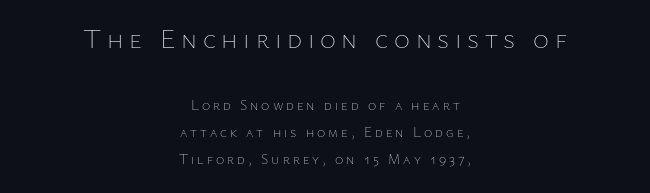
Q: Is the text bold? A: No.
Q: Is the text italic (slanted)? A: No, it is upright.
Q: Is the text underlined? A: No.
Q: How is the paragraph aligned? A: Centered.
Q: Is the spacing between letters normal or unusually wide? A: Unusually wide.
Q: Is the spacing between lines tight, normal or loose? A: Loose.
Q: Which block of text is set in a larger size, the first (top) or the second (bottom)? A: The first (top) one.
